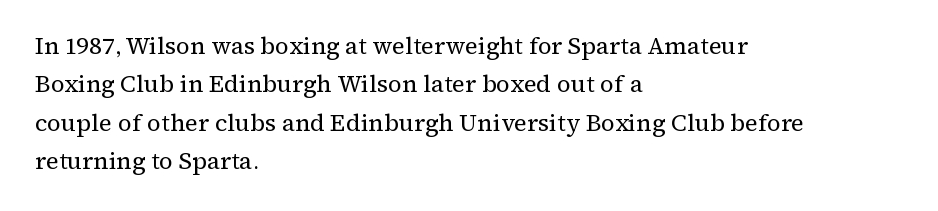
Q: Is the text bold? A: No.
Q: Is the text italic (slanted)? A: No, it is upright.
Q: Is the text underlined? A: No.
Q: How is the paragraph aligned? A: Left-aligned.
Q: Is the spacing between letters normal or unusually wide? A: Normal.
Q: Is the spacing between lines tight, normal or loose? A: Normal.
